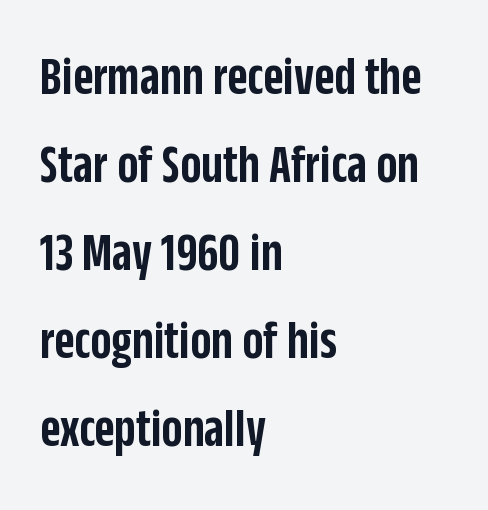
{"serif": "no", "italic": "no", "bold": "semi", "weight": "semibold", "width": "condensed", "stroke_contrast": "low", "x_height": "large", "monospaced": "no", "underline": "no", "align": "left", "line_spacing": "normal", "line_spacing_ratio": 1.6, "letter_spacing": "normal", "letter_spacing_em": 0.0, "glyph_px": 55}
